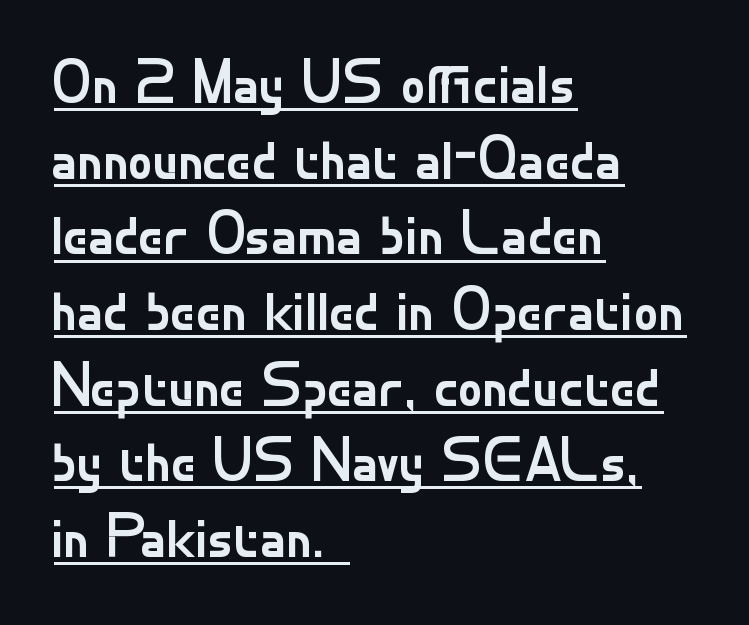
Q: Is the text bold? A: No.
Q: Is the text italic (slanted)? A: No, it is upright.
Q: Is the typeface a serif or a sans-serif typeface? A: Sans-serif.
Q: Is the text underlined? A: Yes.
Q: How is the paragraph aligned? A: Left-aligned.
Q: Is the spacing between letters normal or unusually wide? A: Normal.
Q: Width (condensed, normal, or wide)? A: Normal.
Q: Stroke contrast? A: Low.
Q: x-height? A: Small.
Q: Monospaced? A: No.
